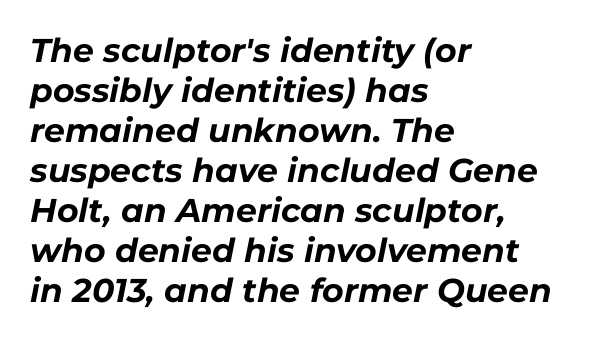
Q: Is the text bold? A: Yes.
Q: Is the text italic (slanted)? A: Yes, it leans right by about 11 degrees.
Q: Is the text underlined? A: No.
Q: How is the paragraph aligned? A: Left-aligned.
Q: Is the spacing between letters normal or unusually wide? A: Normal.
Q: Width (condensed, normal, or wide)? A: Normal.
Q: Stroke contrast? A: Low.
Q: x-height? A: Medium.
Q: Monospaced? A: No.
